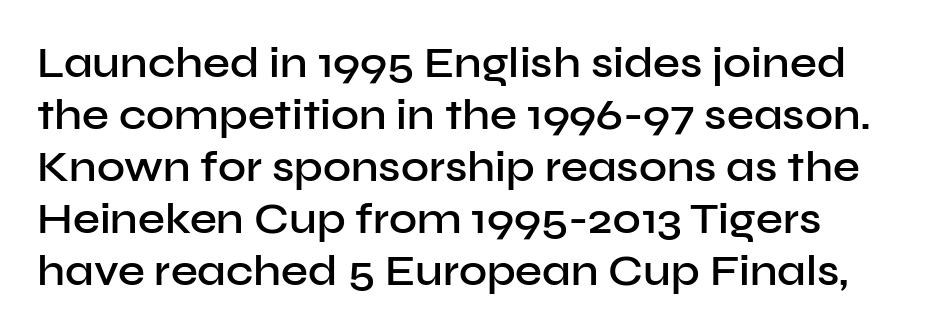
The space directly below the letters is spotless. Leftover space on each line is placed entirely after the last word. No extra tracking has been applied to these lines. Heft: intermediate — a semibold.
